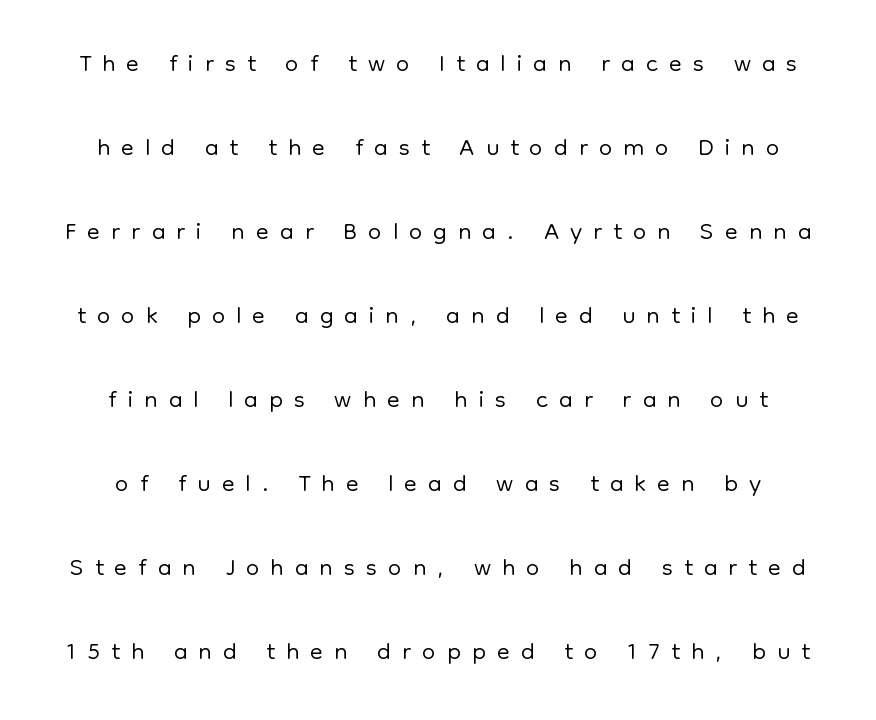
The foot of each line stays bare and open. A typesetter would label this face a sans. Note the varied advance widths — an 'i' is clearly narrower than an 'm'. Glyph-to-glyph distance is far greater than everyday printed text. Ascenders rise straight up at ninety degrees. Which margin do the lines hug? Neither — every line sits in the middle.
